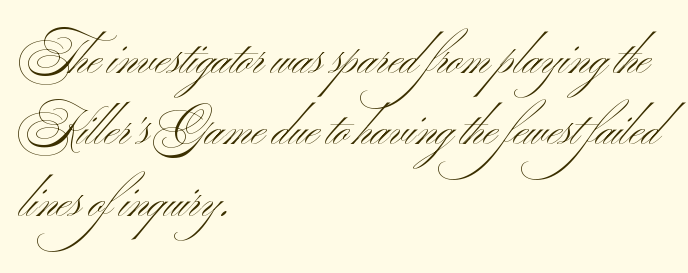
Looks like regular typesetting: each glyph gets only the width it needs. The passage shown is not underscored anywhere. Short and long lines alike share a common starting point at left.
